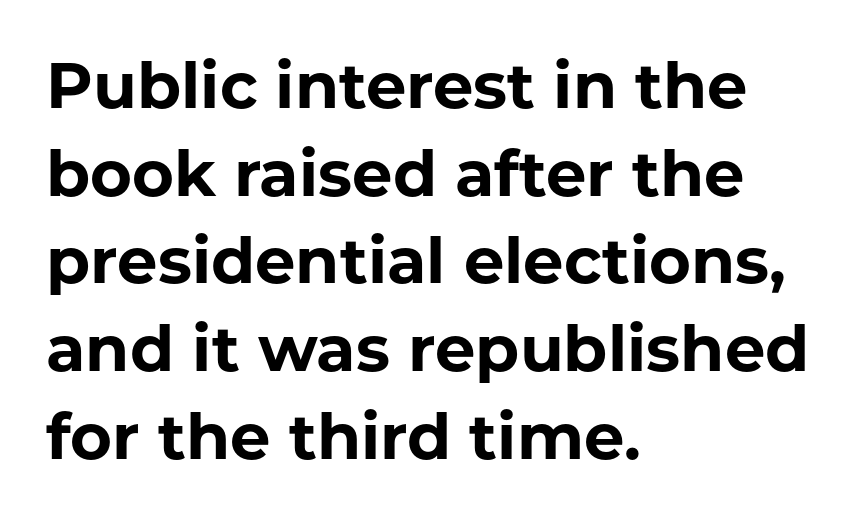
The image shows 64 px bold sans-serif type, upright; set left-aligned, normal line spacing (1.37x), normal letter spacing, not underlined; low stroke contrast and a medium x-height.
